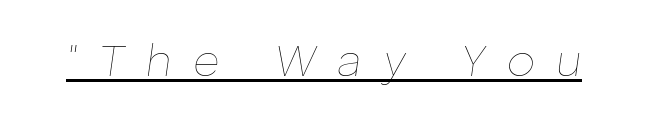
The image shows 45 px thin type, italic (leaning right); set unusually wide letter spacing (+0.48 em), underlined; low stroke contrast and a medium x-height.
